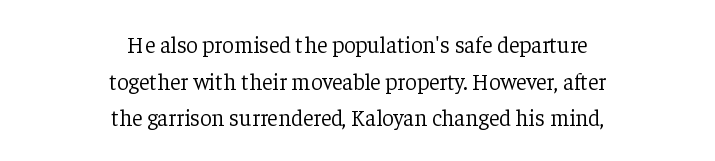
The image shows 23 px text type, upright; set centered, normal line spacing (1.59x), normal letter spacing, not underlined.
